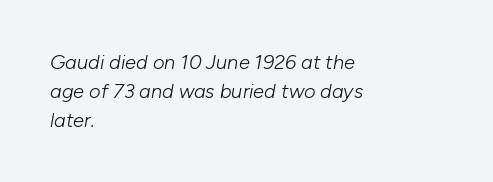
{"italic": "yes", "lean": "right", "slant_degrees": 10, "bold": "no", "underline": "no", "align": "left", "line_spacing": "normal", "line_spacing_ratio": 1.45, "letter_spacing": "normal", "letter_spacing_em": 0.0, "glyph_px": 20}
